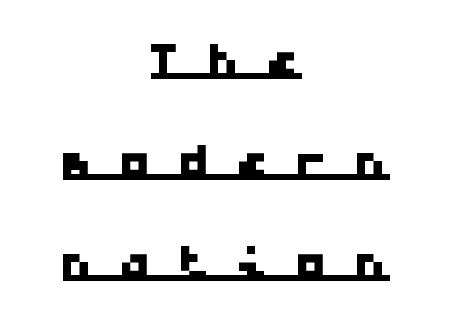
This sample is center-justified, so both line endings float freely. The characters display no serif detailing; their extremities are plain. Has an underline been added? It has. Is this a fixed-width face? Yes — each glyph sits in an identical cell. The letterforms stand isolated, each surrounded by extra space. Quick note: interline space is typical.
